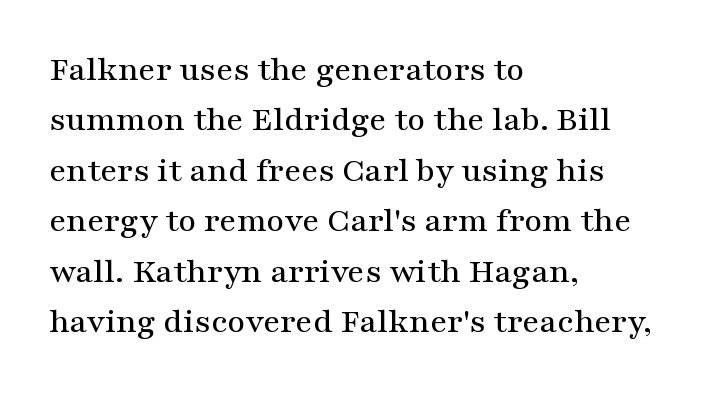
The image shows 35 px wide serif type, upright; set left-aligned, normal line spacing (1.44x), normal letter spacing, not underlined; medium stroke contrast and a medium x-height.
